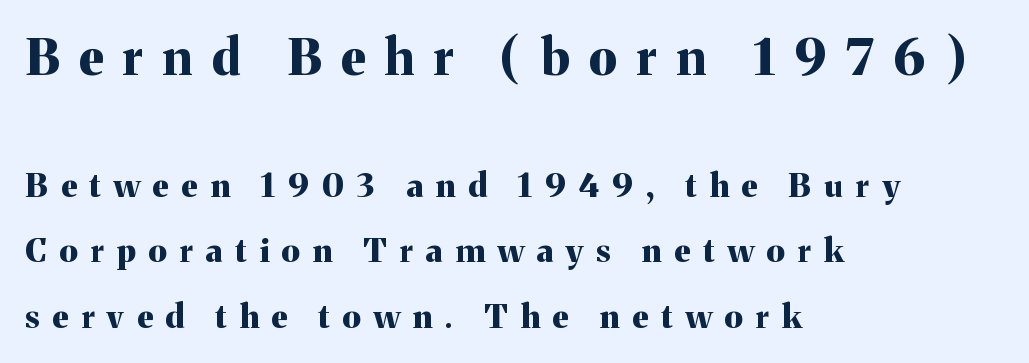
These lines are set flush left with a ragged right edge. Look at the stroke-to-counter ratio: heavy, a bold. The font family rendered here belongs to the serif group. Compared with typical paragraphs, the rows here are farther apart. This sample uses expanded letter spacing, leaving extra air between glyphs. Which chunk is bigger? The first one — the top block dwarfs the bottom.
